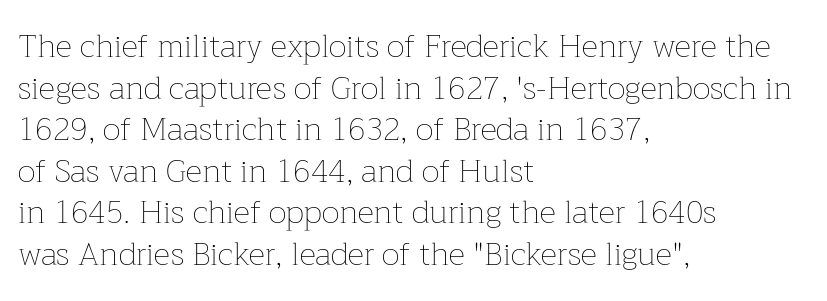
{"italic": "no", "bold": "no", "weight": "thin", "width": "normal", "stroke_contrast": "low", "x_height": "medium", "monospaced": "no", "underline": "no", "align": "left", "line_spacing": "normal", "line_spacing_ratio": 1.3, "letter_spacing": "normal", "letter_spacing_em": 0.0, "glyph_px": 32}
